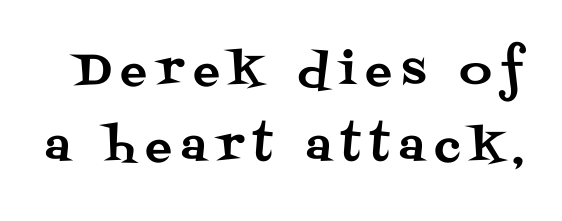
The image shows 44 px serif type, upright; set line spacing 1.72x, unusually wide letter spacing (+0.23 em), not underlined; medium stroke contrast and a large x-height.
